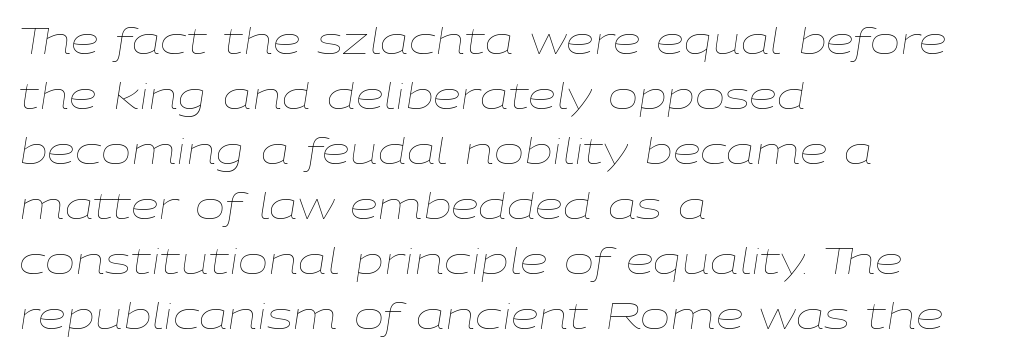
{"italic": "yes", "lean": "right", "slant_degrees": 9, "bold": "no", "weight": "thin", "width": "wide", "stroke_contrast": "low", "x_height": "medium", "monospaced": "no", "underline": "no", "align": "left", "line_spacing": "normal", "line_spacing_ratio": 1.53, "letter_spacing": "normal", "letter_spacing_em": 0.0, "glyph_px": 36}
